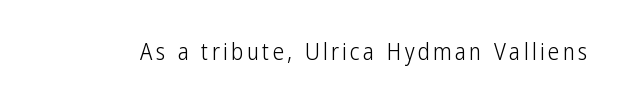
Honestly, there is no underline to notice here at all. This is roman type, the default non-slanted kind. Weight: not bold — regular or lighter.
